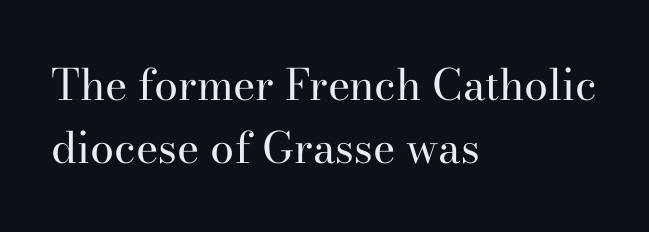
The image shows 43 px regular-weight serif type, upright; set left-aligned, normal line spacing (1.46x), normal letter spacing, not underlined; high stroke contrast and a small x-height.
